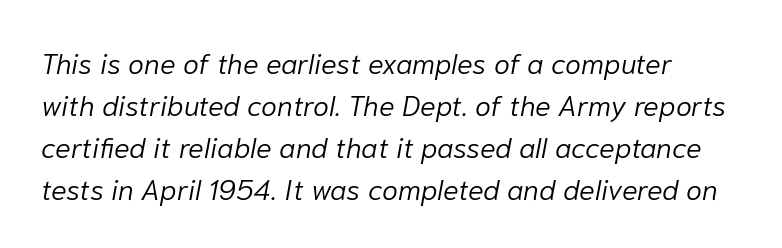
The image shows 29 px light type, italic (leaning right); set normal line spacing (1.45x), normal letter spacing, not underlined; low stroke contrast and a medium x-height.
